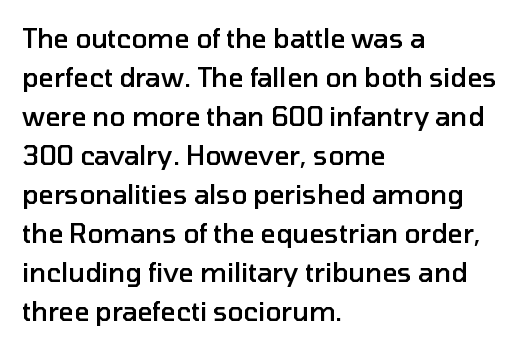
Each row of text sits above clean, open space. The letters stand straight up with perfectly vertical stems. Each word holds together tightly as a unit, with standard inter-letter gaps. A normal amount of white space separates one row of letters from the next. Does the weight exceed regular? Yes, but only to semibold. The paragraph shown leans on its left margin.
